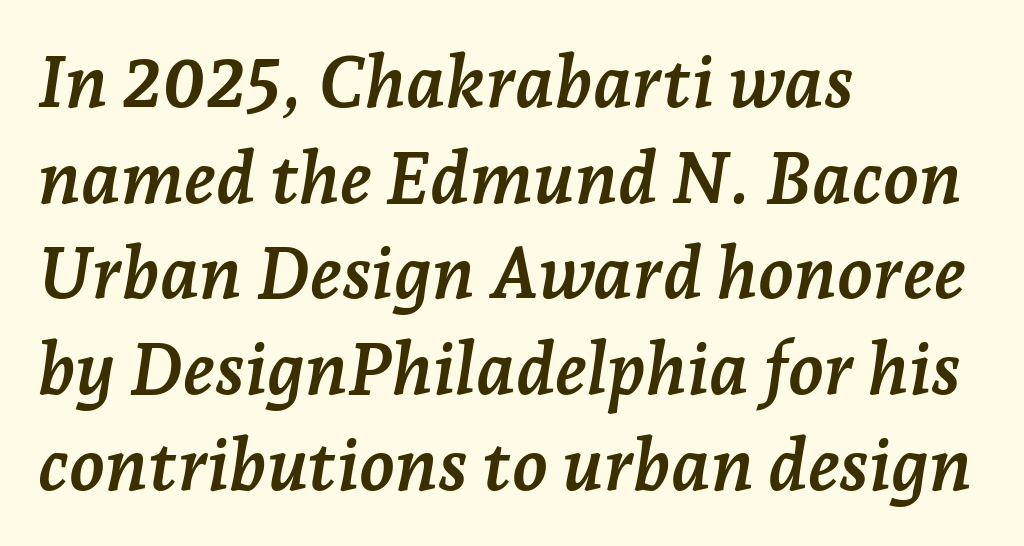
Unmarked baselines from the first word to the last. A typesetter would call this proportional, since set widths differ per character. Vertically, the passage feels balanced, rows spaced as you'd expect. Rendered with sloped, italic letterforms.
